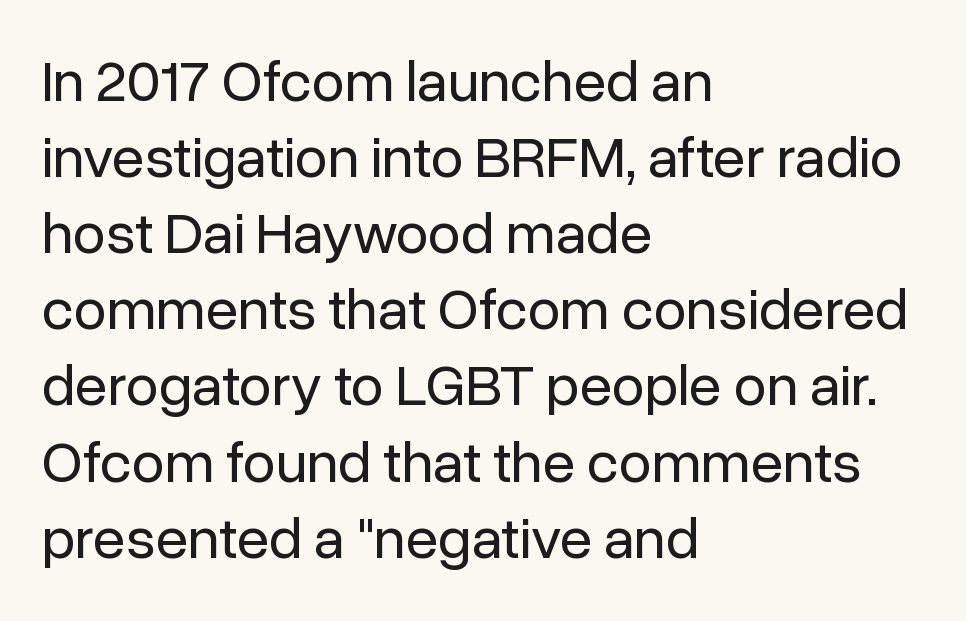
Q: Is the text bold? A: No.
Q: Is the text italic (slanted)? A: No, it is upright.
Q: Is the typeface a serif or a sans-serif typeface? A: Sans-serif.
Q: Is the text underlined? A: No.
Q: How is the paragraph aligned? A: Left-aligned.
Q: Is the spacing between letters normal or unusually wide? A: Normal.
Q: Is the spacing between lines tight, normal or loose? A: Normal.
Q: Width (condensed, normal, or wide)? A: Normal.
Q: Stroke contrast? A: Low.
Q: x-height? A: Medium.
Q: Monospaced? A: No.
